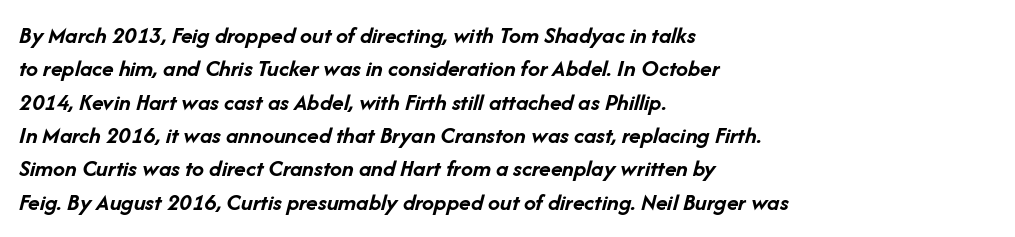
Rule under the text: the space is simply empty. The typesetting leans heavy: a genuine bold. In terms of letterspacing, this is plain default setting. Each new line begins a customary step beneath the previous one.
